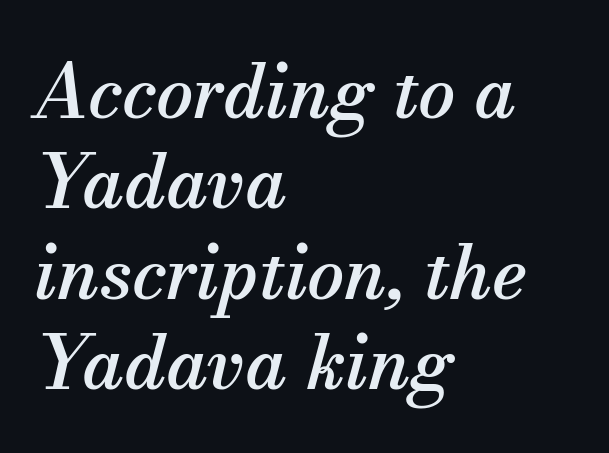
The image shows 74 px serif type, italic (leaning right); set left-aligned, line spacing 1.22x, normal letter spacing, not underlined; medium stroke contrast and a small x-height.
